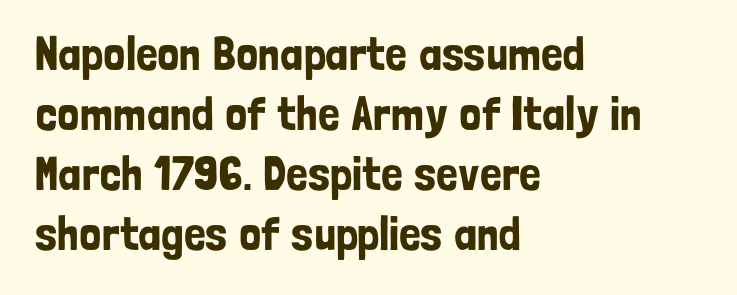
What kind of face is this? One without serifs — a sans. Reading down the column, the eye jumps a familiar distance to each next line. The ragged edge is on the right, which tells us the setting is flush left. When letters stand straight like this, we call the style roman or upright. These lines are rendered in a variable-pitch font. Descender tails drop into unmarked territory.
